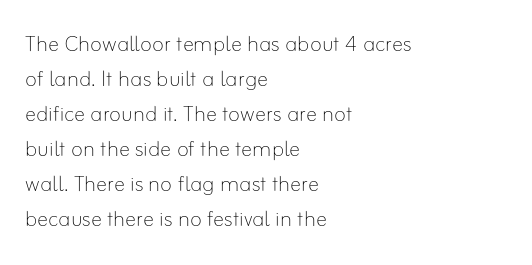
{"italic": "no", "bold": "no", "weight": "thin", "width": "normal", "stroke_contrast": "low", "x_height": "small", "monospaced": "no", "underline": "no", "align": "left", "line_spacing": "normal", "line_spacing_ratio": 1.25, "letter_spacing": "normal", "letter_spacing_em": 0.0, "glyph_px": 28}
